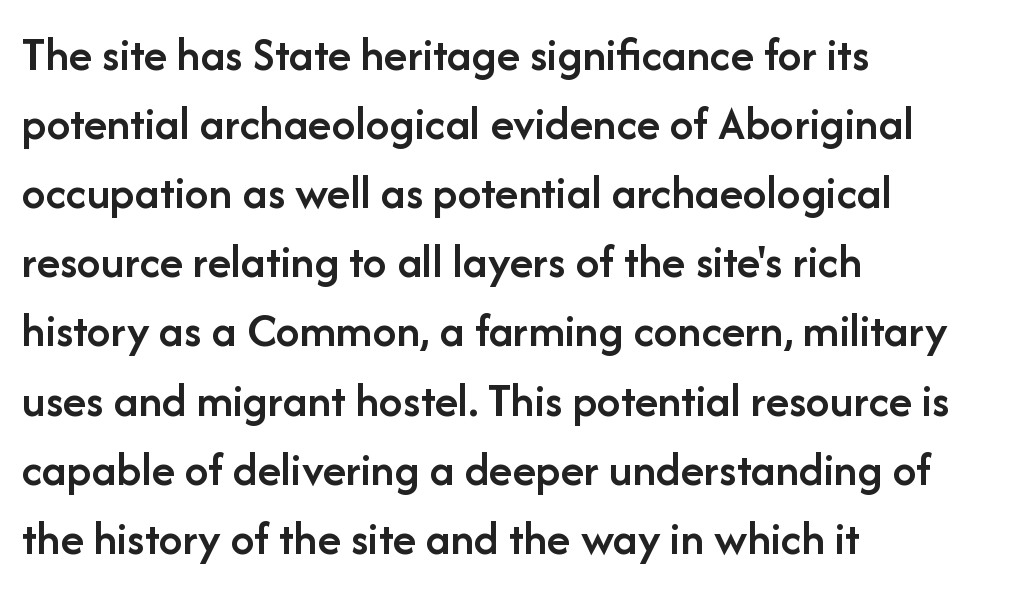
Reading down the column, the eye jumps a familiar distance to each next line. Proportional: the letters do not fall into vertical columns. Spacing between characters is what you'd get straight out of the box. A sans-serif font was chosen for this passage. Posture: vertical. Glance below the letters and you will spot only blank space.
